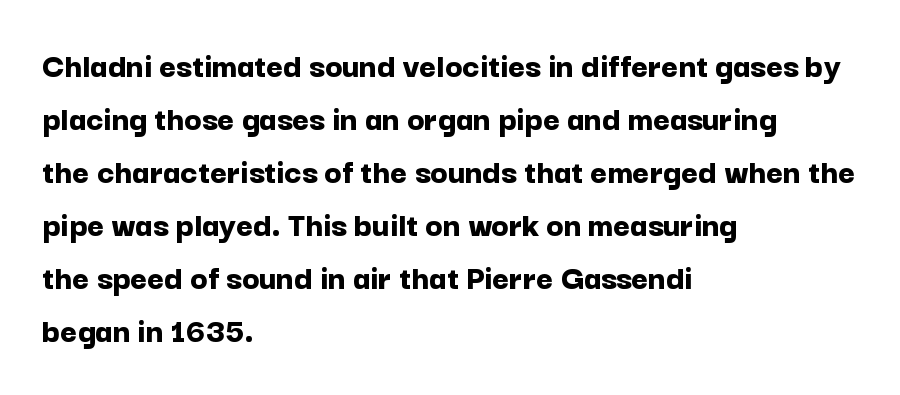
The image shows 36 px bold sans-serif type, upright; set left-aligned, normal line spacing (1.47x), normal letter spacing, not underlined; low stroke contrast and a medium x-height.
